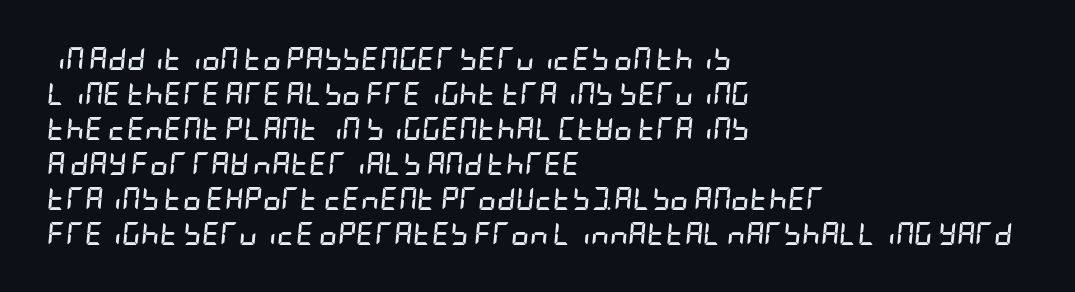
Q: Is the text bold? A: Yes.
Q: Is the text italic (slanted)? A: Yes, it leans right by about 5 degrees.
Q: Is the text underlined? A: No.
Q: How is the paragraph aligned? A: Left-aligned.
Q: Is the spacing between letters normal or unusually wide? A: Normal.
Q: Is the spacing between lines tight, normal or loose? A: Normal.
